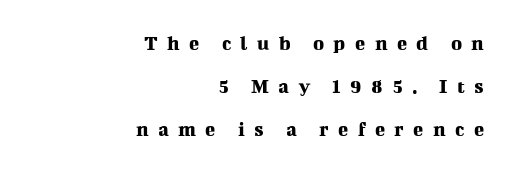
Q: Is the text italic (slanted)? A: No, it is upright.
Q: Is the text underlined? A: No.
Q: How is the paragraph aligned? A: Right-aligned.
Q: Is the spacing between letters normal or unusually wide? A: Unusually wide.
Q: Is the spacing between lines tight, normal or loose? A: Loose.
